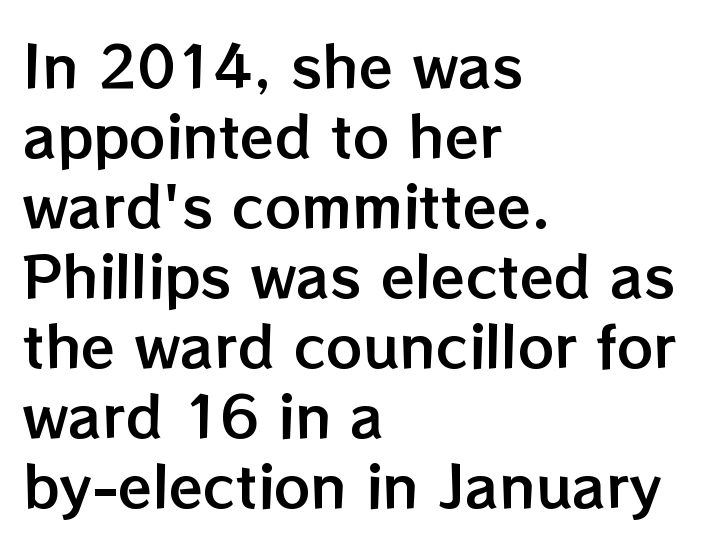
Q: Is the text italic (slanted)? A: No, it is upright.
Q: Is the text underlined? A: No.
Q: How is the paragraph aligned? A: Left-aligned.
Q: Is the spacing between letters normal or unusually wide? A: Normal.
Q: Is the spacing between lines tight, normal or loose? A: Normal.
Q: Width (condensed, normal, or wide)? A: Normal.
Q: Stroke contrast? A: Low.
Q: x-height? A: Medium.
Q: Monospaced? A: No.
